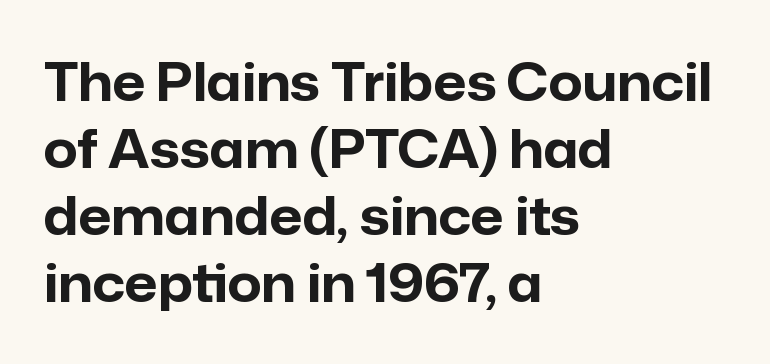
Honestly, the letter spacing is just normal — you wouldn't notice it. The font is running at its bold setting. Does the copy run flush right? No — it runs flush left. Descenders are the only things crossing below the line. Quick note: not italic, upright. Type style note: lacks serifs.
